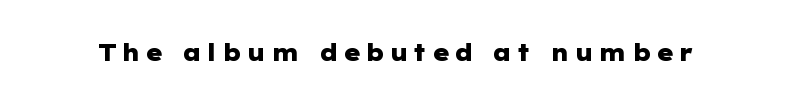
The words here are not underlined. Ascenders rise straight up at ninety degrees. What weight is shown? A full bold with thick strokes.
